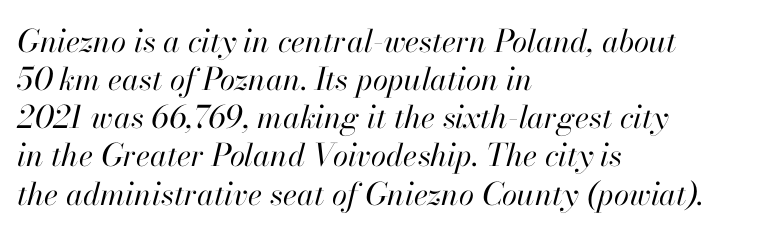
Q: Is the text bold? A: No.
Q: Is the text italic (slanted)? A: Yes, it leans right by about 13 degrees.
Q: Is the text underlined? A: No.
Q: How is the paragraph aligned? A: Left-aligned.
Q: Is the spacing between letters normal or unusually wide? A: Normal.
Q: Width (condensed, normal, or wide)? A: Normal.
Q: Stroke contrast? A: High.
Q: x-height? A: Small.
Q: Monospaced? A: No.
